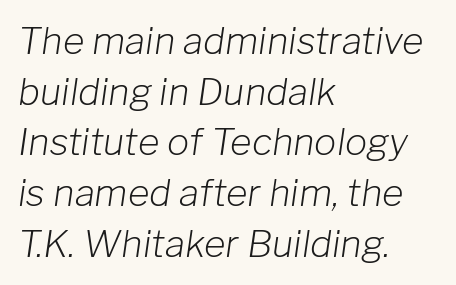
{"italic": "yes", "lean": "right", "slant_degrees": 8, "bold": "no", "weight": "light", "width": "normal", "stroke_contrast": "low", "x_height": "medium", "monospaced": "no", "underline": "no", "align": "left", "line_spacing": "normal", "line_spacing_ratio": 1.37, "letter_spacing": "normal", "letter_spacing_em": 0.0, "glyph_px": 37}
